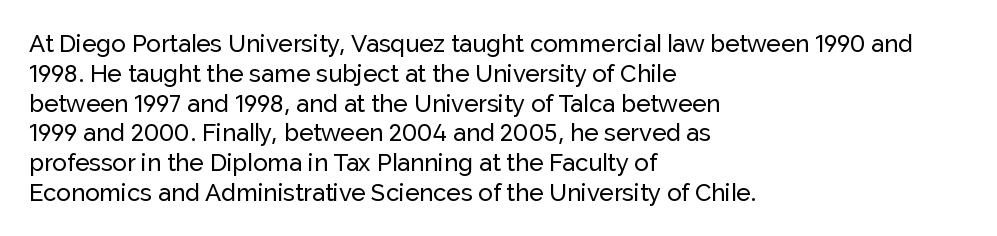
The image shows 24 px text type, upright; set left-aligned, line spacing 1.24x, normal letter spacing, not underlined.
